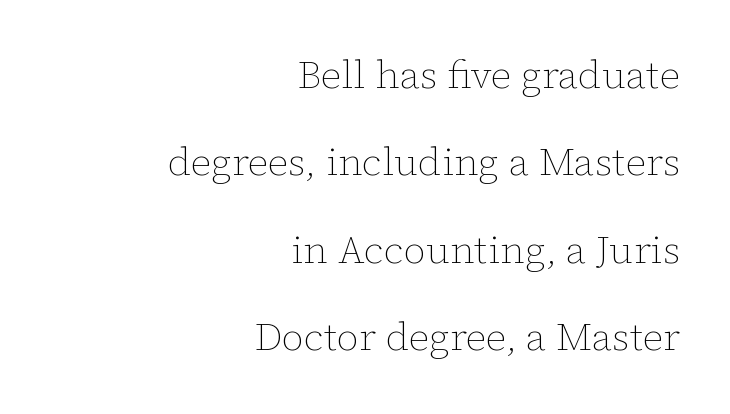
{"italic": "no", "bold": "no", "weight": "thin", "width": "normal", "stroke_contrast": "low", "x_height": "medium", "monospaced": "no", "underline": "no", "align": "right", "line_spacing": "loose", "line_spacing_ratio": 2.24, "letter_spacing": "normal", "letter_spacing_em": 0.0, "glyph_px": 39}
